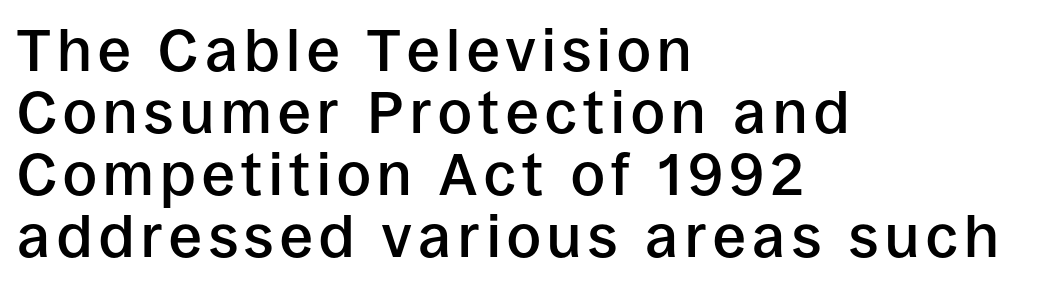
The image shows 59 px semibold sans-serif type, upright; set left-aligned, tight line spacing (1.05x), not underlined; low stroke contrast and a large x-height.
